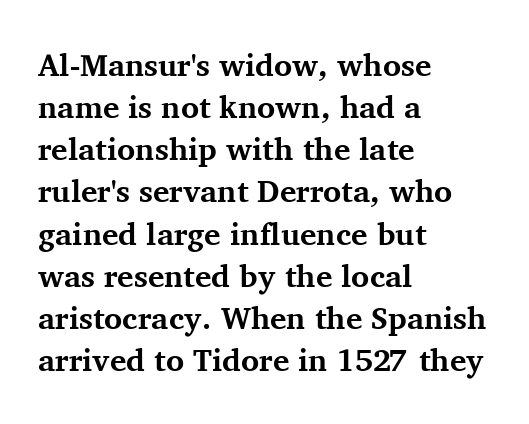
The image shows 31 px bold serif type, upright; set left-aligned, normal line spacing (1.36x), normal letter spacing, not underlined; medium stroke contrast and a medium x-height.
